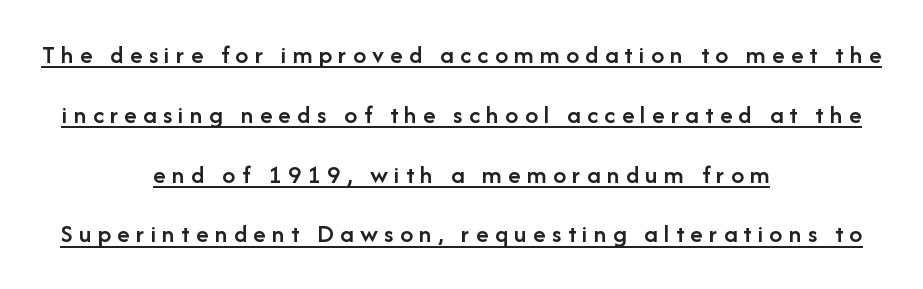
Look at the stroke-to-counter ratio: somewhat heavy, a semibold. Successive baselines arrive slowly, with a big drop between each. Rendered with straight, roman letterforms. Each line of the rendering has a horizontal stroke beneath the glyphs. Visually the block forms a symmetrical silhouette, jagged on both flanks.
